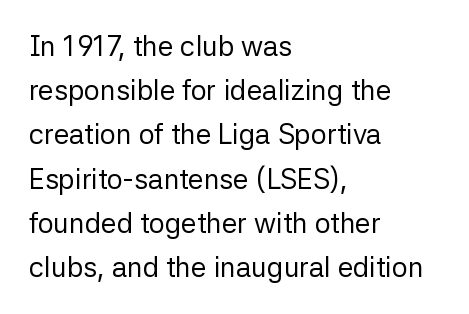
{"serif": "no", "italic": "no", "bold": "no", "weight": "regular", "width": "normal", "stroke_contrast": "low", "x_height": "medium", "monospaced": "no", "underline": "no", "align": "left", "line_spacing": "normal", "line_spacing_ratio": 1.58, "letter_spacing": "normal", "letter_spacing_em": 0.0, "glyph_px": 28}
